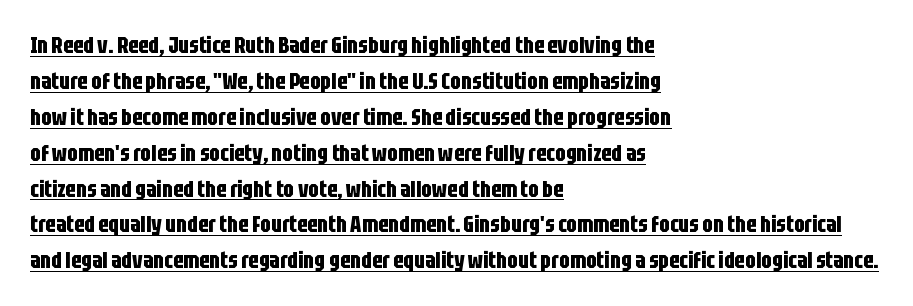
The image shows 23 px bold type, upright; set left-aligned, normal line spacing (1.56x), normal letter spacing, underlined.
